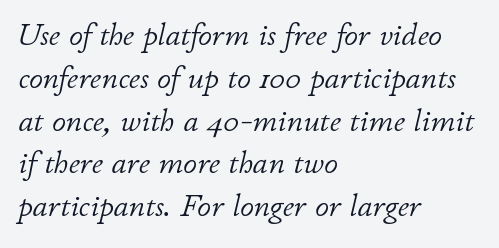
Here the designer chose a conventional face with non-uniform glyph widths. Summary of weight: not heavy and not bold. Default kerning and tracking; the words read as compact shapes. In terms of leading, this rendering sits right in the middle.
